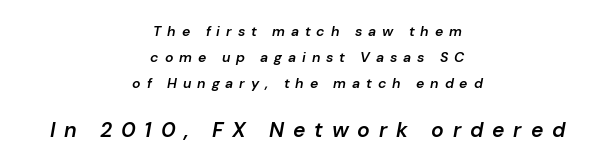
Q: Is the text bold? A: Semi-bold.
Q: Is the text italic (slanted)? A: Yes, it leans right by about 10 degrees.
Q: Is the text underlined? A: No.
Q: How is the paragraph aligned? A: Centered.
Q: Is the spacing between letters normal or unusually wide? A: Unusually wide.
Q: Which block of text is set in a larger size, the first (top) or the second (bottom)? A: The second (bottom) one.
